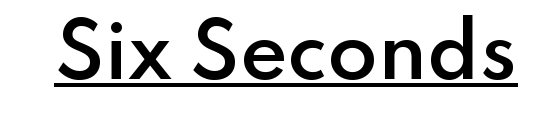
This sample uses plain, unmodified letter spacing. Every letter is mildly thick-stroked: semibold rather than bold. The letters stand upright; this is a roman face. Note the varied advance widths — an 'i' is clearly narrower than an 'm'. Underlined type. Regarding serifs, this sample does without them.
